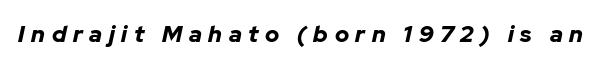
Words float on clear page, feet unadorned. Pretty heavy lettering here — definitely bold. The passage shown has open, widely tracked lettering throughout. If you drew a line through each stem, it would be angled.
